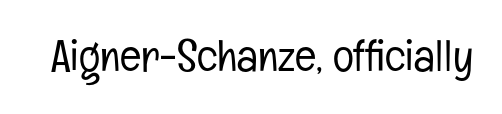
These lines are rendered in a variable-pitch font. How are the letters spaced? Ordinarily, with no added tracking. The font's upright variant was chosen for this text. The letters look calm and open, with moderate or lighter stems. Only glyphs here, with clear space below each row. In terms of letterform style, serifs are entirely absent.
